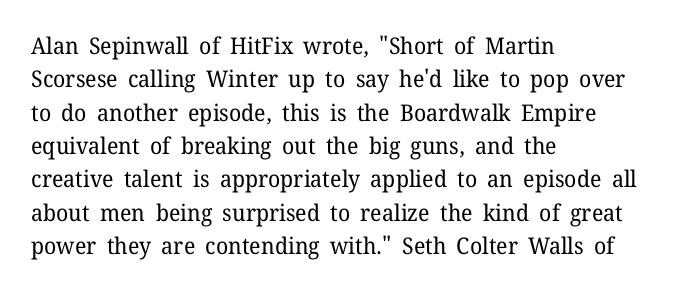
Q: Is the text bold? A: No.
Q: Is the text italic (slanted)? A: No, it is upright.
Q: Is the text underlined? A: No.
Q: How is the paragraph aligned? A: Left-aligned.
Q: Is the spacing between letters normal or unusually wide? A: Normal.
Q: Is the spacing between lines tight, normal or loose? A: Normal.
